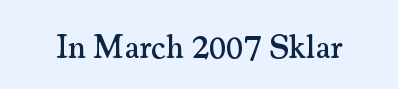
{"serif": "yes", "italic": "no", "width": "normal", "stroke_contrast": "medium", "x_height": "small", "monospaced": "no", "underline": "no", "letter_spacing": "normal", "letter_spacing_em": 0.0, "glyph_px": 33}
